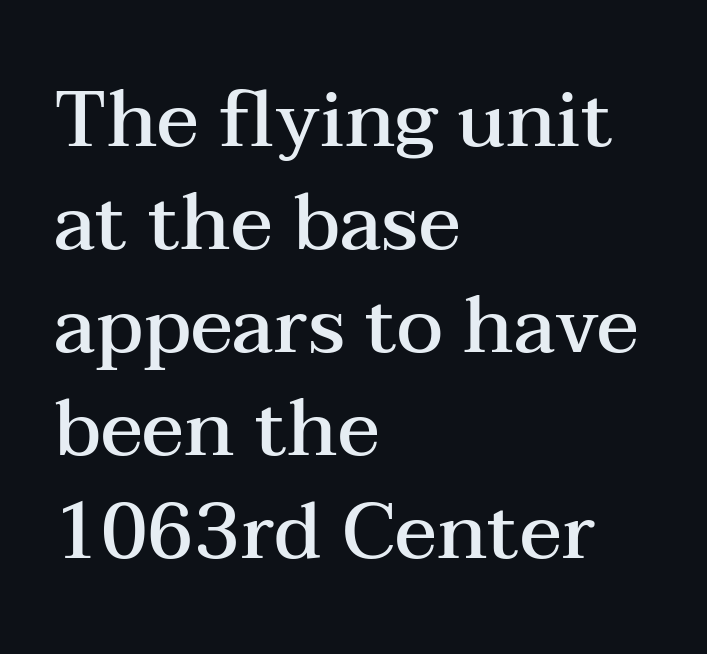
{"serif": "yes", "italic": "no", "bold": "semi", "weight": "semibold", "width": "wide", "stroke_contrast": "medium", "x_height": "medium", "monospaced": "no", "underline": "no", "align": "left", "line_spacing": "normal", "line_spacing_ratio": 1.32, "letter_spacing": "normal", "letter_spacing_em": 0.0, "glyph_px": 78}
